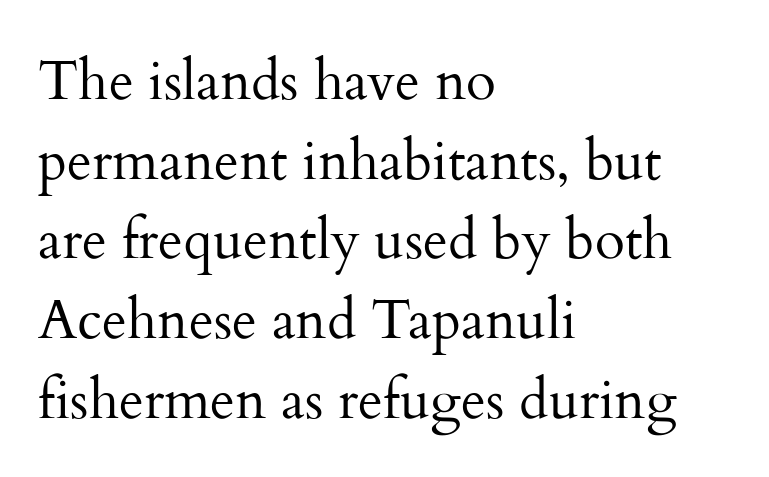
The image shows 55 px regular-weight serif type, upright; set left-aligned, normal line spacing (1.45x), normal letter spacing, not underlined; medium stroke contrast and a small x-height.
